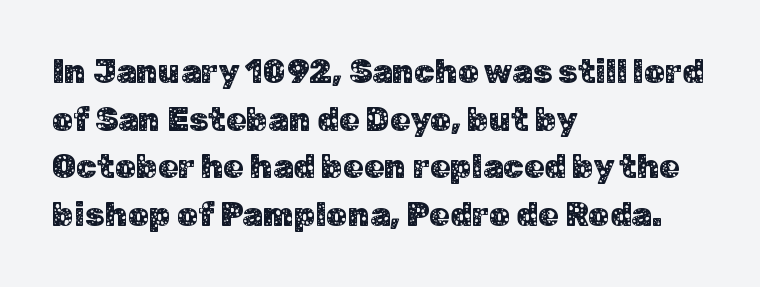
Q: Is the text italic (slanted)? A: No, it is upright.
Q: Is the typeface a serif or a sans-serif typeface? A: Sans-serif.
Q: Is the text underlined? A: No.
Q: How is the paragraph aligned? A: Left-aligned.
Q: Is the spacing between letters normal or unusually wide? A: Normal.
Q: Is the spacing between lines tight, normal or loose? A: Normal.
Q: Width (condensed, normal, or wide)? A: Normal.
Q: Stroke contrast? A: Low.
Q: x-height? A: Medium.
Q: Monospaced? A: No.
